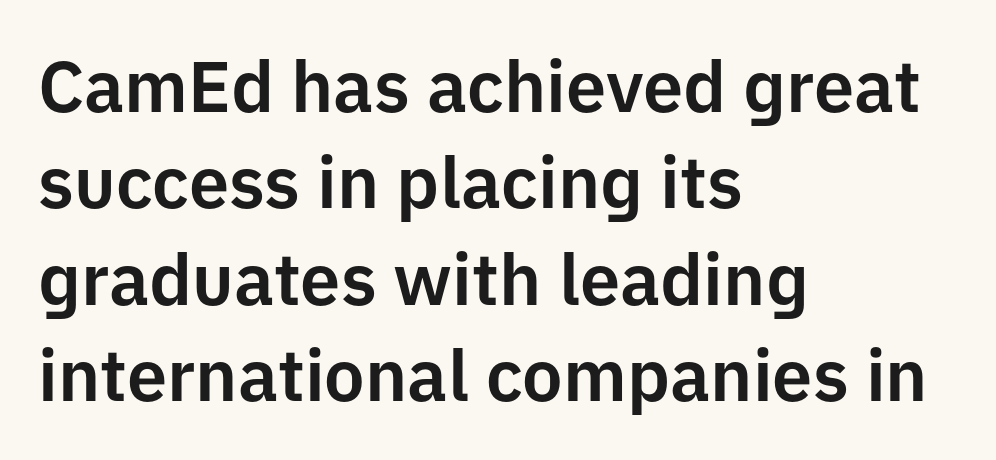
Q: Is the text italic (slanted)? A: No, it is upright.
Q: Is the typeface a serif or a sans-serif typeface? A: Sans-serif.
Q: Is the text underlined? A: No.
Q: How is the paragraph aligned? A: Left-aligned.
Q: Is the spacing between letters normal or unusually wide? A: Normal.
Q: Is the spacing between lines tight, normal or loose? A: Normal.
Q: Width (condensed, normal, or wide)? A: Normal.
Q: Stroke contrast? A: Low.
Q: x-height? A: Medium.
Q: Monospaced? A: No.
